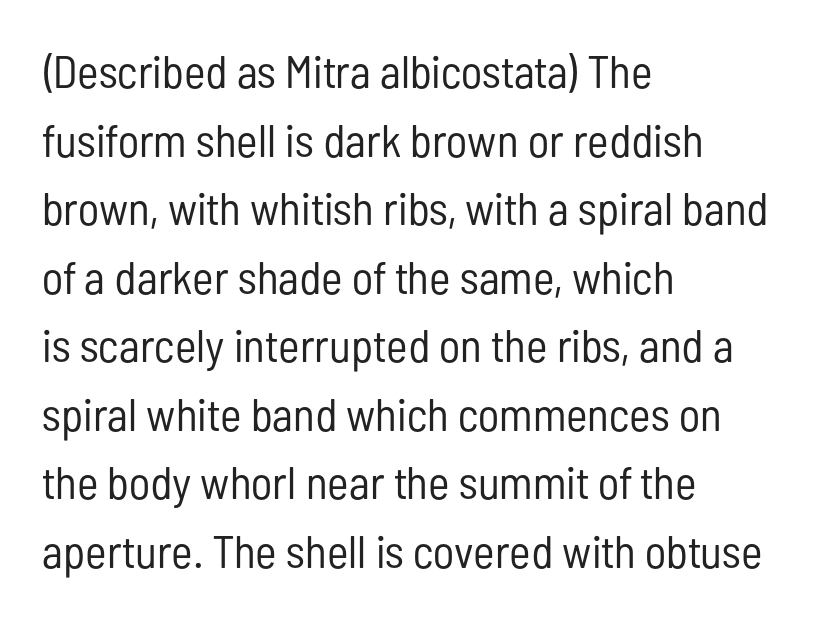
Posture: straight, roman, zero tilt. The gap between lines stays unmarked. The strokes carry an ordinary text weight at most. If you drew a ruler down the left edge, every line would touch it.
